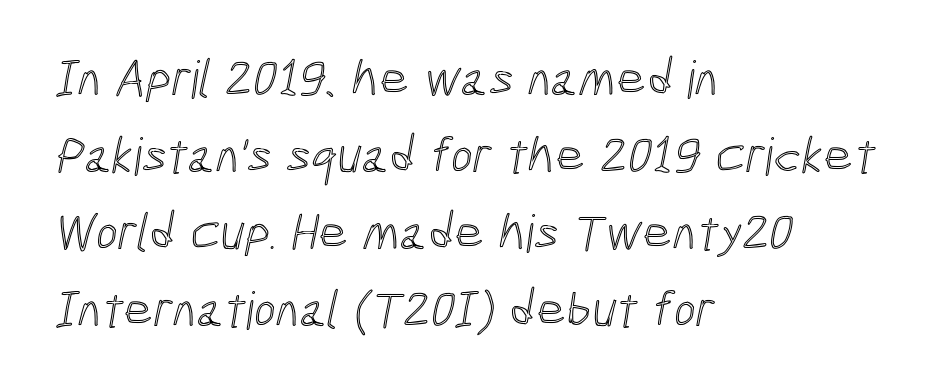
The area under the type is left untouched. The rows are spaced the way most documents space them. What stands out about the letter spacing? Nothing — it is the standard amount. You could not count columns in this text — the font is proportionally spaced. Which margin do the lines hug? The left one — the right edge is uneven.
